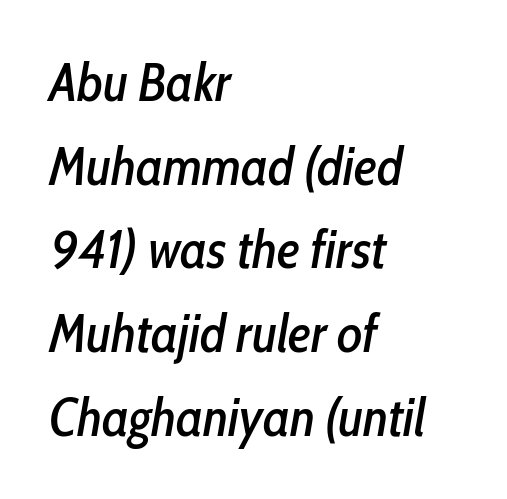
Q: Is the text italic (slanted)? A: Yes, it leans right by about 10 degrees.
Q: Is the text underlined? A: No.
Q: How is the paragraph aligned? A: Left-aligned.
Q: Is the spacing between letters normal or unusually wide? A: Normal.
Q: Is the spacing between lines tight, normal or loose? A: Normal.
Q: Width (condensed, normal, or wide)? A: Condensed.
Q: Stroke contrast? A: Low.
Q: x-height? A: Medium.
Q: Monospaced? A: No.
